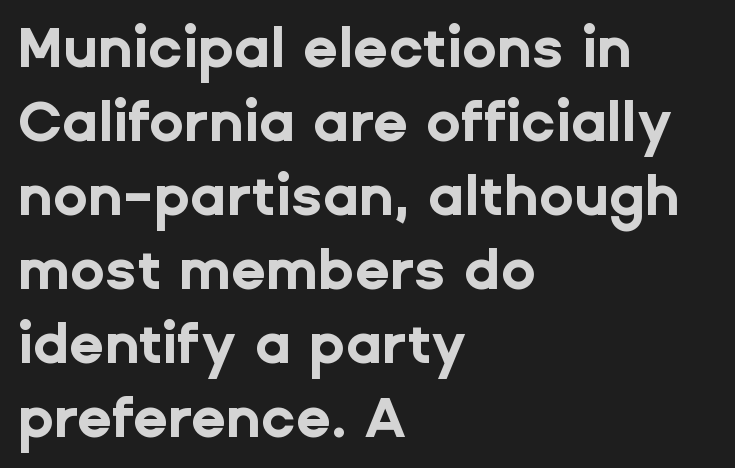
Q: Is the text bold? A: Yes.
Q: Is the text italic (slanted)? A: No, it is upright.
Q: Is the typeface a serif or a sans-serif typeface? A: Sans-serif.
Q: Is the text underlined? A: No.
Q: How is the paragraph aligned? A: Left-aligned.
Q: Is the spacing between letters normal or unusually wide? A: Normal.
Q: Is the spacing between lines tight, normal or loose? A: Normal.
Q: Width (condensed, normal, or wide)? A: Normal.
Q: Stroke contrast? A: Low.
Q: x-height? A: Medium.
Q: Monospaced? A: No.
